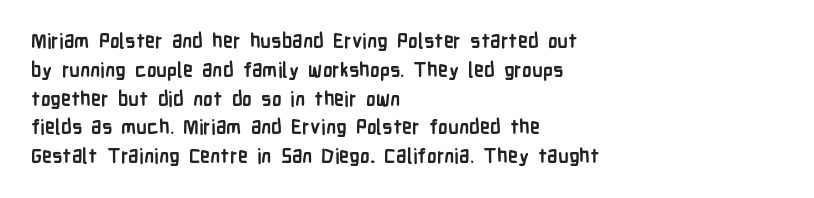
Line starts are locked; line ends wander. Bold? Absolutely — the strokes are thick and heavy. Nobody touched the tracking dial on this one. Bare-footed words on every line. These lines sit exactly where default settings would place them.
